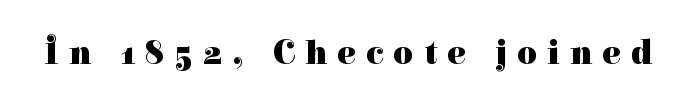
The image shows 35 px heavy serif type, upright; set unusually wide letter spacing (+0.29 em), not underlined; high stroke contrast and a medium x-height.
